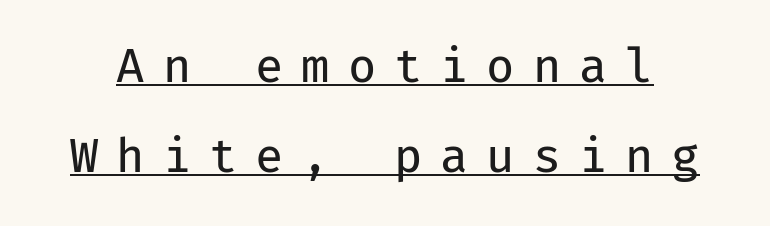
{"serif": "no", "italic": "no", "bold": "no", "weight": "regular", "width": "normal", "stroke_contrast": "low", "x_height": "medium", "monospaced": "yes", "underline": "yes", "line_spacing": "loose", "line_spacing_ratio": 1.95, "letter_spacing": "wide", "letter_spacing_em": 0.39, "glyph_px": 46}
